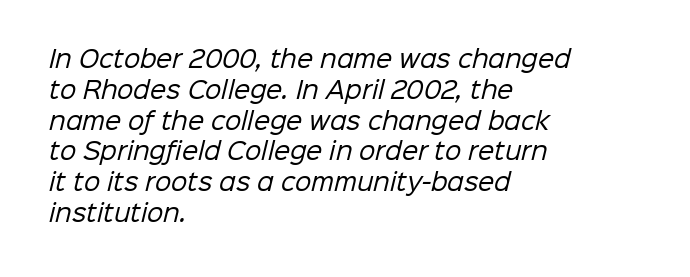
{"bold": "no", "underline": "no", "align": "left", "line_spacing": "normal", "line_spacing_ratio": 1.34, "letter_spacing": "normal", "letter_spacing_em": 0.0, "glyph_px": 23}
